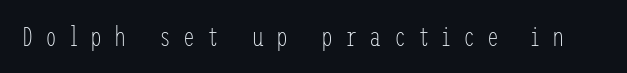
{"italic": "no", "bold": "no", "underline": "no", "letter_spacing": "wide", "letter_spacing_em": 0.45, "glyph_px": 27}
